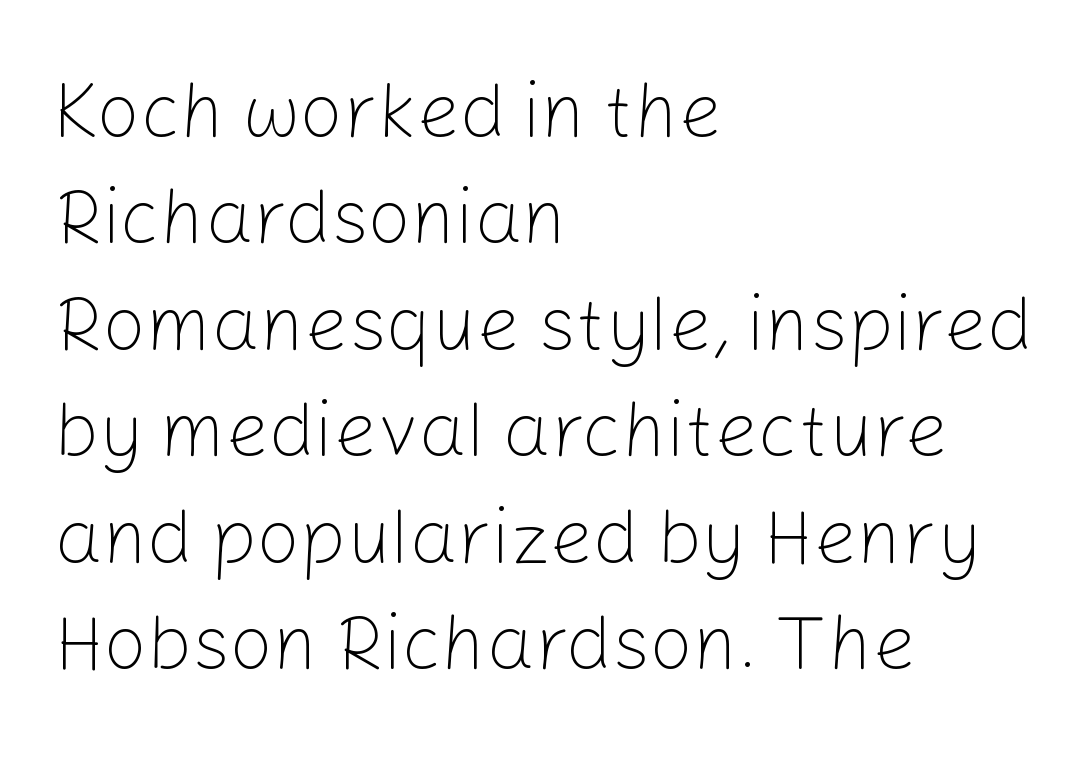
Q: Is the text bold? A: No.
Q: Is the text italic (slanted)? A: No, it is upright.
Q: Is the typeface a serif or a sans-serif typeface? A: Sans-serif.
Q: Is the text underlined? A: No.
Q: How is the paragraph aligned? A: Left-aligned.
Q: Is the spacing between letters normal or unusually wide? A: Normal.
Q: Is the spacing between lines tight, normal or loose? A: Normal.
Q: Width (condensed, normal, or wide)? A: Normal.
Q: Stroke contrast? A: Low.
Q: x-height? A: Medium.
Q: Monospaced? A: No.
